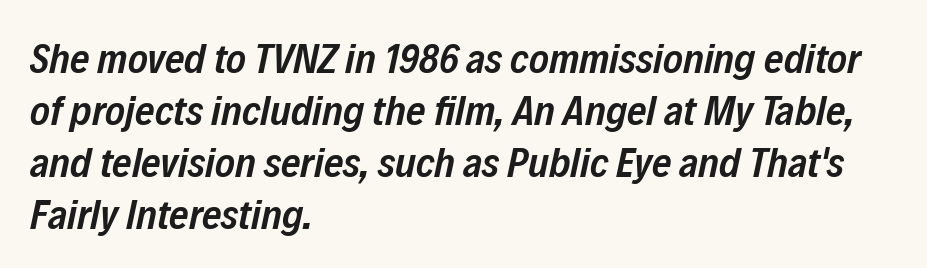
Which margin do the lines hug? The left one — the right edge is uneven. Nobody touched the tracking dial on this one. Observe the lean: these are italic letterforms. Summary of weight: moderately heavy, a semibold. Any mark beneath the type? The region is blank.
